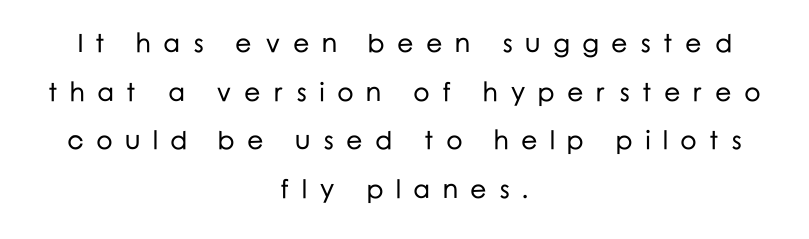
There is plenty of visible air inserted between adjacent glyphs. Posture: vertical. One-word summary of the alignment: center. Nobody drew a line under any word here.
